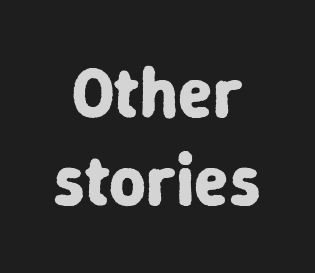
{"serif": "no", "italic": "no", "bold": "yes", "weight": "bold", "width": "normal", "stroke_contrast": "low", "x_height": "medium", "monospaced": "no", "underline": "no", "align": "center", "line_spacing_ratio": 1.24, "letter_spacing": "normal", "letter_spacing_em": 0.0, "glyph_px": 71}
